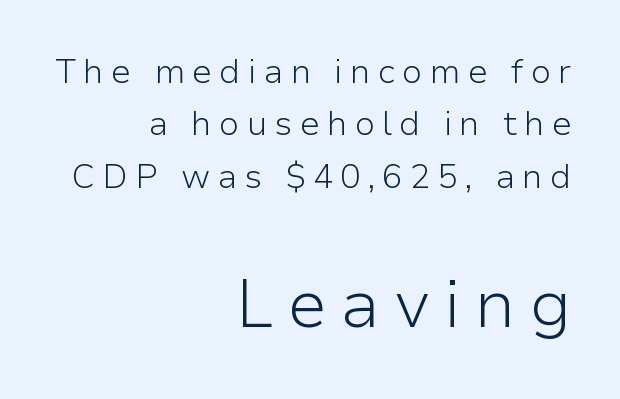
{"serif": "no", "italic": "no", "bold": "no", "weight": "light", "width": "normal", "stroke_contrast": "low", "x_height": "medium", "monospaced": "no", "underline": "no", "align": "right", "line_spacing": "normal", "line_spacing_ratio": 1.54, "letter_spacing": "wide", "letter_spacing_em": 0.2, "larger_block": "second", "size_ratio": 1.97, "glyph_px": 67}
